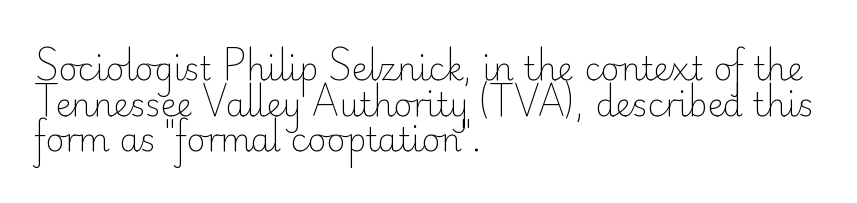
The image shows 32 px light sans-serif type, upright; set left-aligned, tight line spacing (1.11x), normal letter spacing, not underlined; low stroke contrast and a small x-height.
